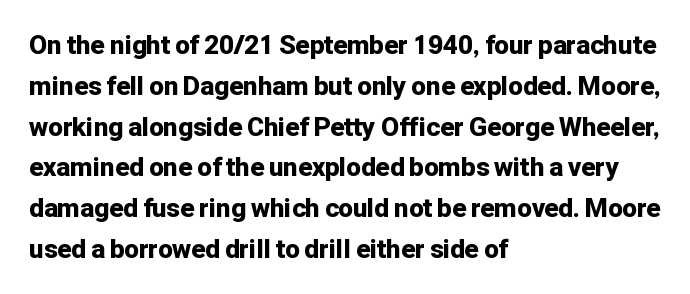
The image shows 26 px bold type, upright; set left-aligned, normal line spacing (1.57x), normal letter spacing, not underlined.
